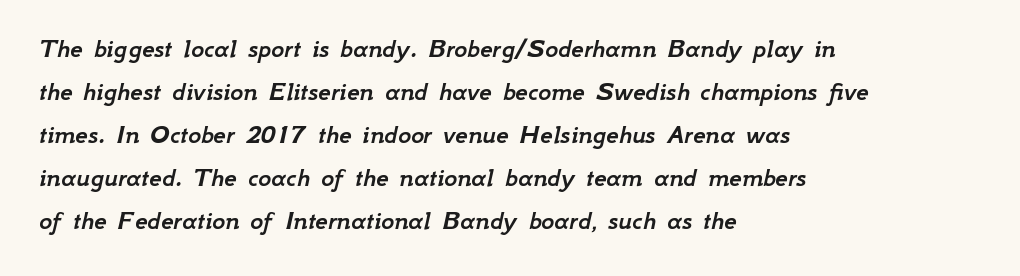
Italic? Definitely — the glyphs are oblique. All the whitespace from short lines collects on the right. A typesetter would call this leading conventional body-copy spacing. This rendering features lettering with no underline.
